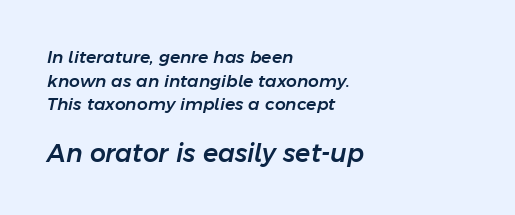
Lines of text with bare space underneath. Would a proofreader flag this as italicized? Yes. The rows are spaced the way most documents space them. The setting favours the left margin, as ordinary paragraphs usually do.
